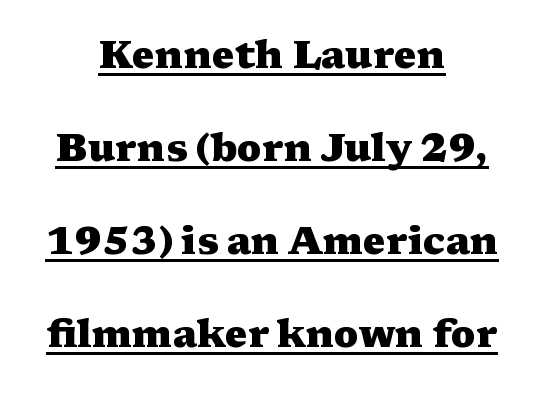
The image shows 38 px heavy, wide serif type, upright; set centered, loose line spacing (2.45x), normal letter spacing, underlined; medium stroke contrast and a medium x-height.
